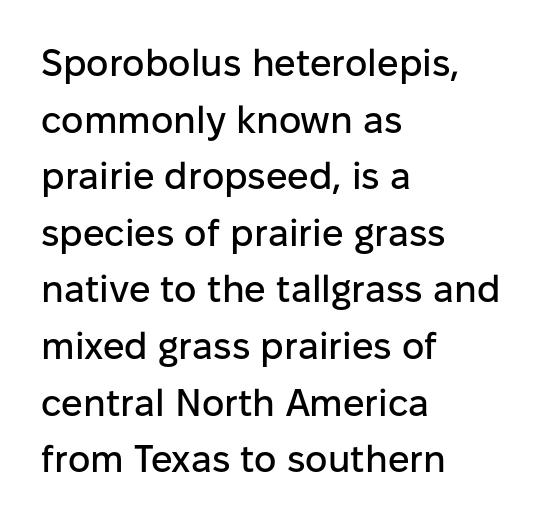
Inter-character spacing is left at the font's built-in metrics. The designer went with a sans here, leaving each stem footless. Is the block centered? No — it sits flush against the left margin. Italic: no, the glyphs are upright roman.
